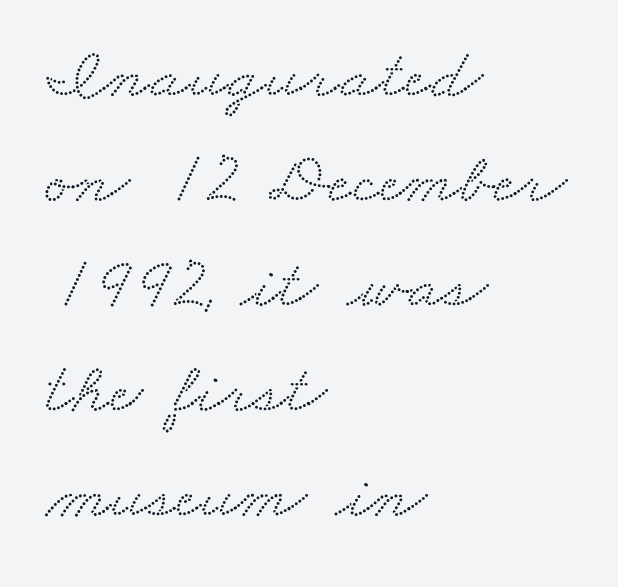
Left-aligned paragraph, ragged on the right. The zone under the glyphs is completely vacant. The tracking reads as untouched default to a designer's eye. Spacing verdict: proportional, widths tailored to each character.
